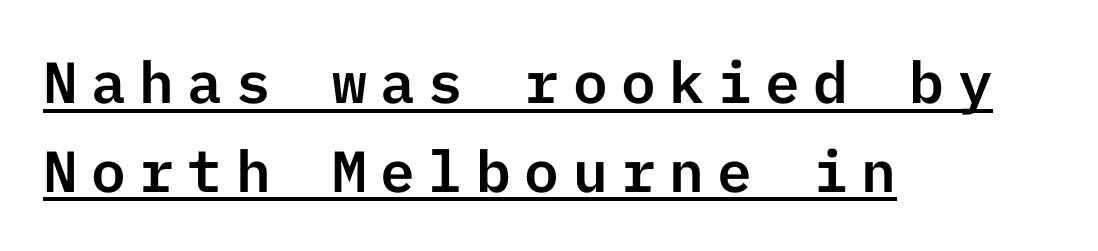
Q: Is the text italic (slanted)? A: No, it is upright.
Q: Is the typeface a serif or a sans-serif typeface? A: Sans-serif.
Q: Is the text underlined? A: Yes.
Q: How is the paragraph aligned? A: Left-aligned.
Q: Is the spacing between letters normal or unusually wide? A: Unusually wide.
Q: Is the spacing between lines tight, normal or loose? A: Normal.
Q: Width (condensed, normal, or wide)? A: Normal.
Q: Stroke contrast? A: Low.
Q: x-height? A: Medium.
